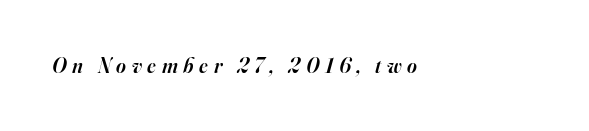
{"italic": "yes", "lean": "right", "slant_degrees": 16, "bold": "semi", "underline": "no", "letter_spacing": "wide", "letter_spacing_em": 0.27, "glyph_px": 21}
